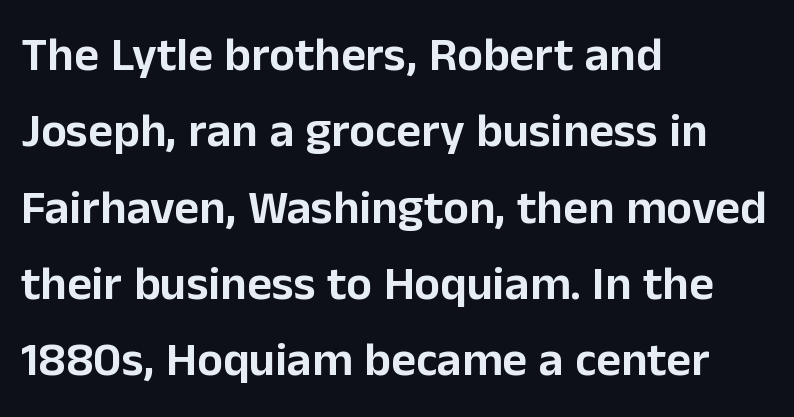
{"serif": "no", "italic": "no", "width": "normal", "stroke_contrast": "low", "x_height": "medium", "monospaced": "no", "underline": "no", "align": "left", "line_spacing": "normal", "line_spacing_ratio": 1.59, "letter_spacing": "normal", "letter_spacing_em": 0.0, "glyph_px": 48}
